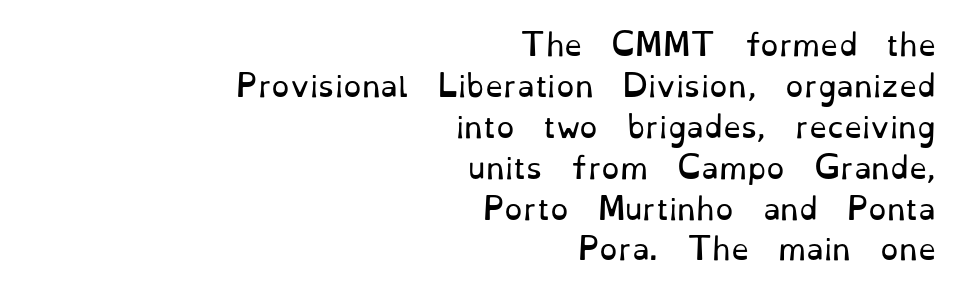
{"italic": "no", "bold": "no", "weight": "regular", "width": "normal", "stroke_contrast": "low", "x_height": "small", "monospaced": "no", "underline": "no", "align": "right", "line_spacing": "normal", "line_spacing_ratio": 1.41, "letter_spacing": "normal", "letter_spacing_em": 0.0, "glyph_px": 29}
